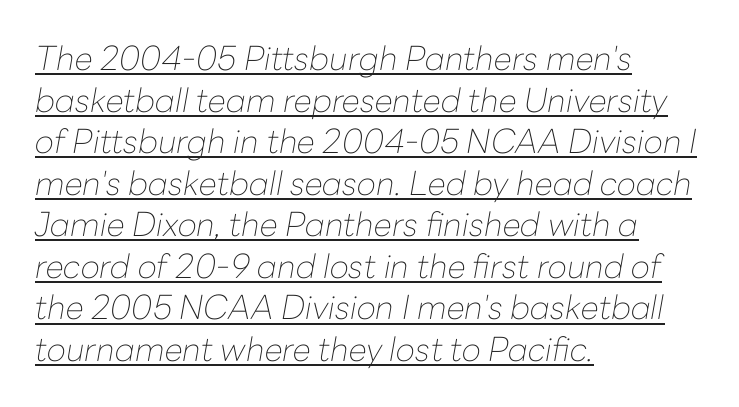
Q: Is the text bold? A: No.
Q: Is the text italic (slanted)? A: Yes, it leans right by about 10 degrees.
Q: Is the text underlined? A: Yes.
Q: How is the paragraph aligned? A: Left-aligned.
Q: Is the spacing between letters normal or unusually wide? A: Normal.
Q: Is the spacing between lines tight, normal or loose? A: Normal.
Q: Width (condensed, normal, or wide)? A: Normal.
Q: Stroke contrast? A: Low.
Q: x-height? A: Medium.
Q: Monospaced? A: No.
